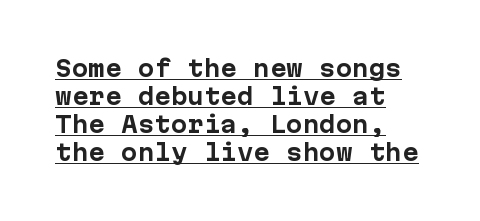
Posture: vertical. The specimen includes a rule beneath the text block's lines. Compared with typical body copy, the letter spacing here is the same. These lines sit exactly where default settings would place them. Heavy-handed strokes throughout: this text is bold.
